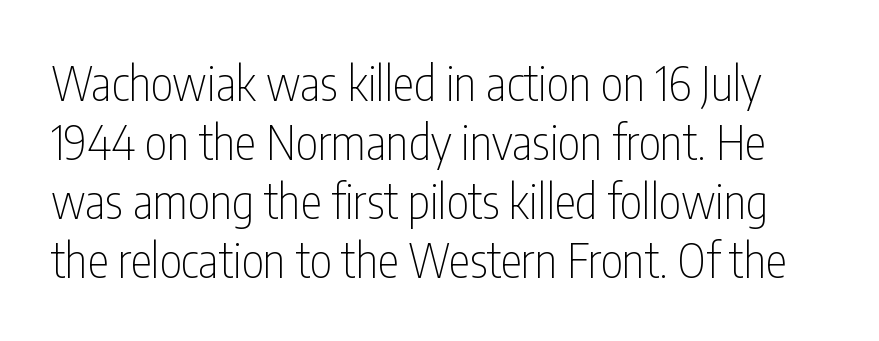
These lines are rendered in a variable-pitch font. Rule under the text: the space is simply empty. A light-to-regular cut is what we see here. Grotesque or geometric, the face here clearly has no serifs. Honestly, the letter spacing is just normal — you wouldn't notice it.
